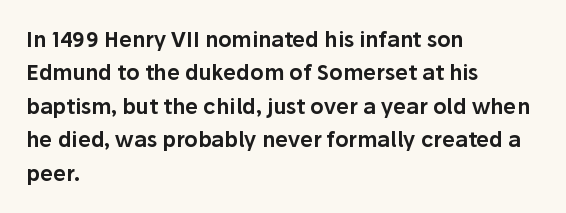
Q: Is the text italic (slanted)? A: No, it is upright.
Q: Is the text underlined? A: No.
Q: How is the paragraph aligned? A: Left-aligned.
Q: Is the spacing between letters normal or unusually wide? A: Normal.
Q: Is the spacing between lines tight, normal or loose? A: Normal.
